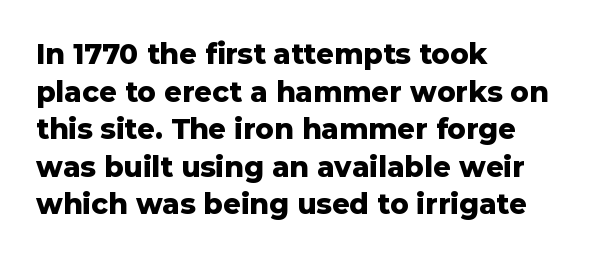
The image shows 28 px heavy sans-serif type, upright; set left-aligned, normal line spacing (1.34x), normal letter spacing, not underlined; low stroke contrast and a medium x-height.
